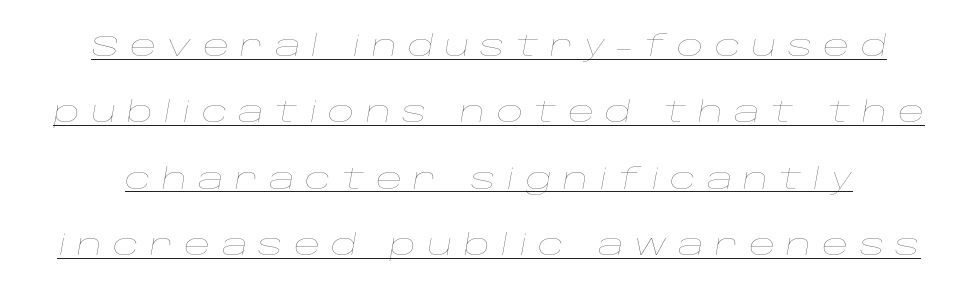
Q: Is the text bold? A: No.
Q: Is the text italic (slanted)? A: Yes, it leans right by about 10 degrees.
Q: Is the text underlined? A: Yes.
Q: Is the spacing between letters normal or unusually wide? A: Unusually wide.
Q: Is the spacing between lines tight, normal or loose? A: Loose.
Q: Width (condensed, normal, or wide)? A: Wide.
Q: Stroke contrast? A: Low.
Q: x-height? A: Large.
Q: Monospaced? A: No.
